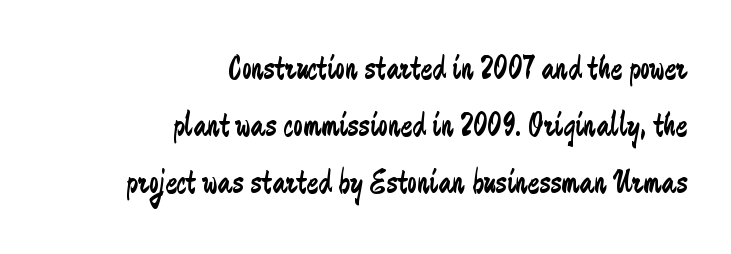
The image shows 35 px regular-weight, condensed sans-serif type; set right-aligned, normal line spacing (1.63x), normal letter spacing, not underlined; low stroke contrast and a small x-height.
